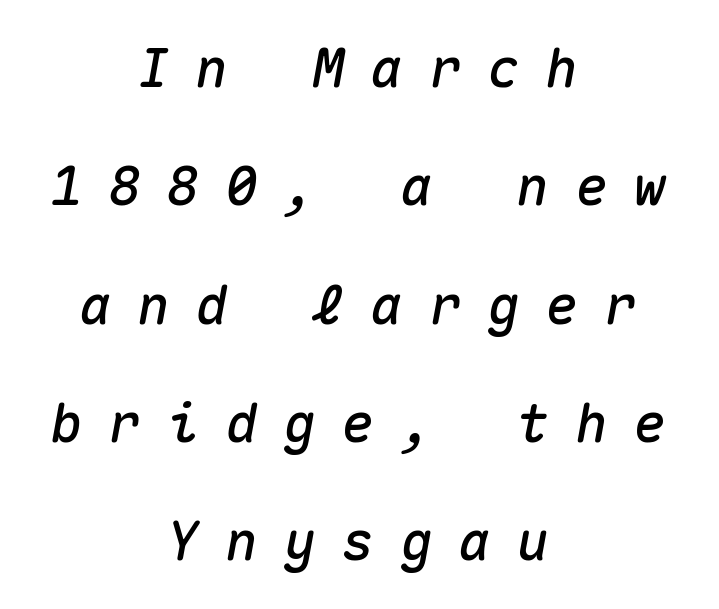
The image shows 54 px text type, italic (leaning right), monospaced; set centered, loose line spacing (2.19x), unusually wide letter spacing (+0.48 em), not underlined; medium stroke contrast and a medium x-height.
